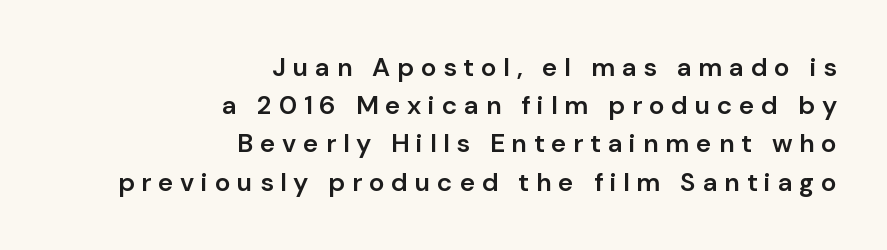
{"italic": "no", "bold": "semi", "underline": "no", "align": "right", "line_spacing": "normal", "line_spacing_ratio": 1.47, "letter_spacing": "wide", "letter_spacing_em": 0.26, "glyph_px": 26}
